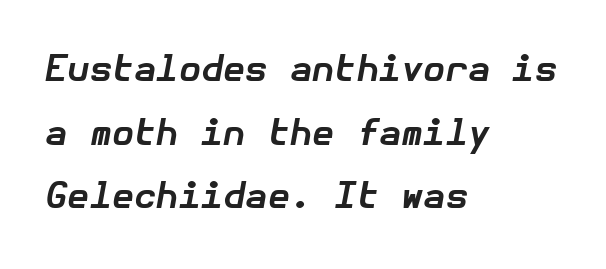
Q: Is the text bold? A: Yes.
Q: Is the text italic (slanted)? A: Yes, it leans right by about 10 degrees.
Q: Is the text underlined? A: No.
Q: How is the paragraph aligned? A: Left-aligned.
Q: Is the spacing between letters normal or unusually wide? A: Normal.
Q: Width (condensed, normal, or wide)? A: Normal.
Q: Stroke contrast? A: Low.
Q: x-height? A: Medium.
